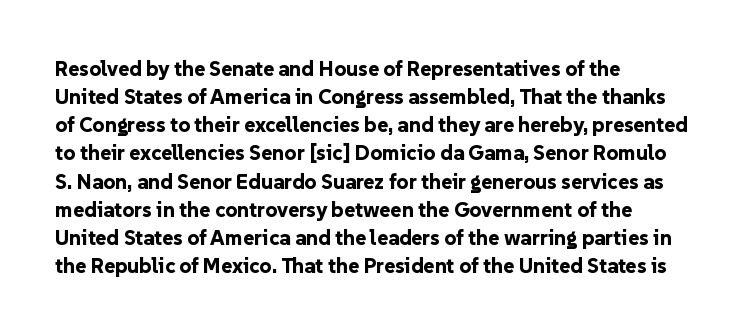
Q: Is the text bold? A: Yes.
Q: Is the text italic (slanted)? A: No, it is upright.
Q: Is the text underlined? A: No.
Q: How is the paragraph aligned? A: Left-aligned.
Q: Is the spacing between letters normal or unusually wide? A: Normal.
Q: Is the spacing between lines tight, normal or loose? A: Normal.
